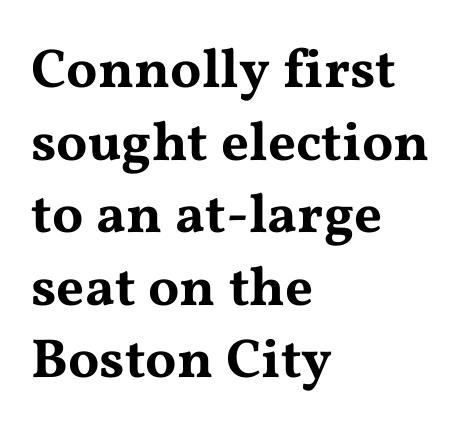
Whoever set this chose a conventional vertical rhythm. The face used here is seriffed, in the tradition of book romans. The lines are quadded left. Rule under the text: the space is simply empty. Spacing verdict: proportional, widths tailored to each character.
